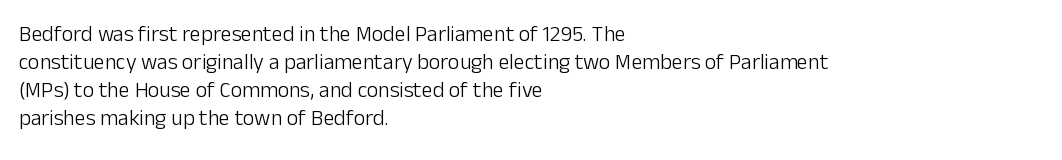
The image shows 22 px text type, upright; set left-aligned, normal line spacing (1.27x), normal letter spacing, not underlined.
